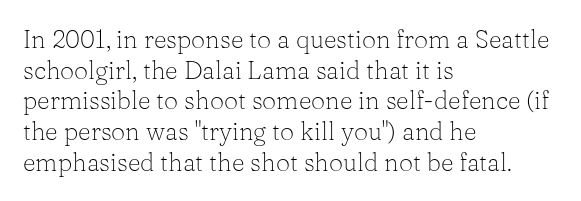
The image shows 25 px text type, upright; set left-aligned, line spacing 1.23x, normal letter spacing, not underlined.
